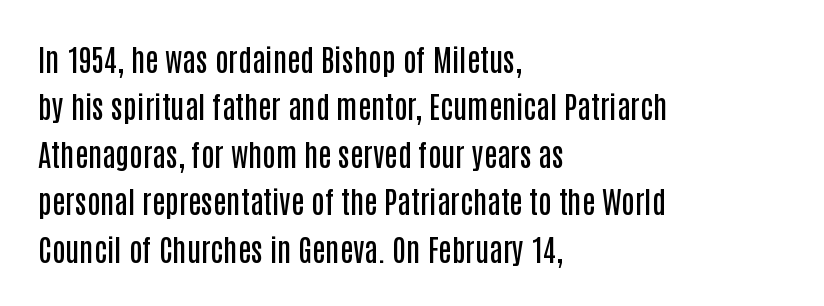
Q: Is the text bold? A: Semi-bold.
Q: Is the text italic (slanted)? A: No, it is upright.
Q: Is the typeface a serif or a sans-serif typeface? A: Sans-serif.
Q: Is the text underlined? A: No.
Q: How is the paragraph aligned? A: Left-aligned.
Q: Is the spacing between letters normal or unusually wide? A: Normal.
Q: Is the spacing between lines tight, normal or loose? A: Normal.
Q: Width (condensed, normal, or wide)? A: Condensed.
Q: Stroke contrast? A: Low.
Q: x-height? A: Large.
Q: Monospaced? A: No.
